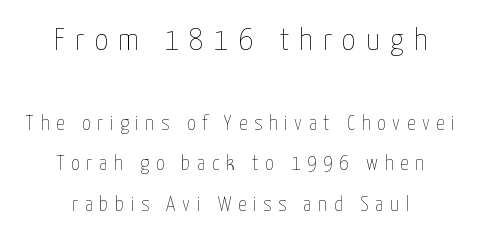
{"italic": "no", "bold": "no", "weight": "thin", "width": "condensed", "stroke_contrast": "low", "x_height": "medium", "monospaced": "no", "underline": "no", "line_spacing": "loose", "line_spacing_ratio": 1.94, "letter_spacing": "wide", "letter_spacing_em": 0.32, "larger_block": "first", "size_ratio": 1.52, "glyph_px": 32}
